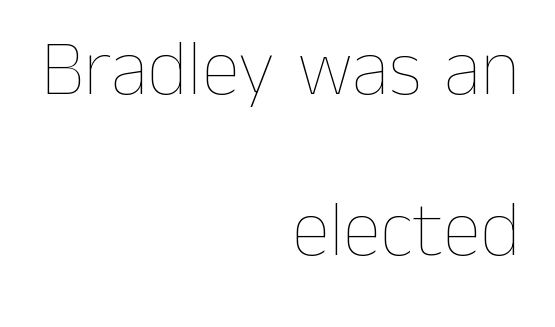
Q: Is the text bold? A: No.
Q: Is the text italic (slanted)? A: No, it is upright.
Q: Is the text underlined? A: No.
Q: How is the paragraph aligned? A: Right-aligned.
Q: Is the spacing between letters normal or unusually wide? A: Normal.
Q: Is the spacing between lines tight, normal or loose? A: Loose.
Q: Width (condensed, normal, or wide)? A: Normal.
Q: Stroke contrast? A: Low.
Q: x-height? A: Medium.
Q: Monospaced? A: No.
